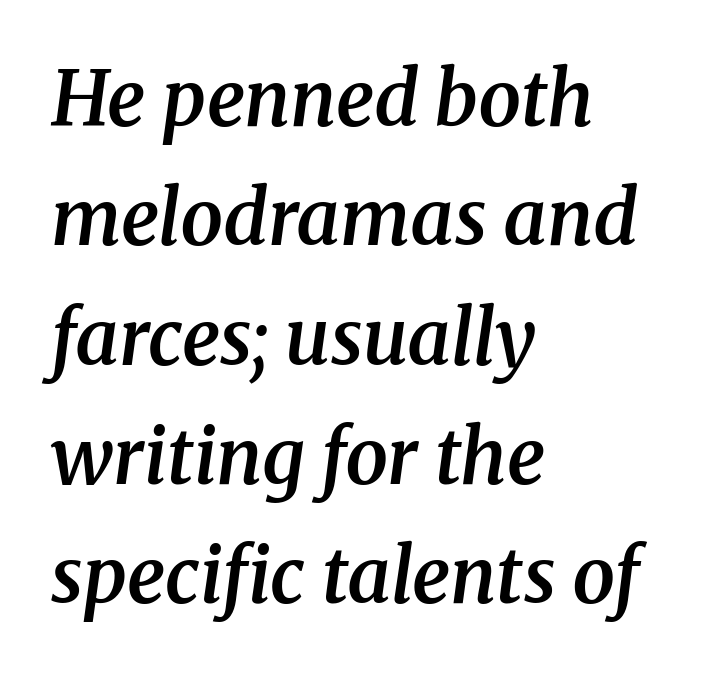
{"serif": "yes", "italic": "yes", "lean": "right", "slant_degrees": 8, "bold": "semi", "weight": "semibold", "width": "normal", "stroke_contrast": "medium", "x_height": "medium", "monospaced": "no", "underline": "no", "align": "left", "line_spacing": "normal", "line_spacing_ratio": 1.57, "letter_spacing": "normal", "letter_spacing_em": 0.0, "glyph_px": 76}
